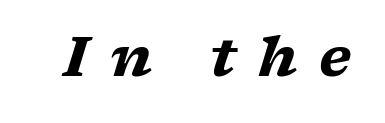
In terms of posture, this sample is oblique. As a designer I'd log this as weight 700, bold. The passage shown has open, widely tracked lettering throughout. Underlining? Definitely not there. This sample has the flowing, uneven cadence of proportional lettering. Regarding serifs, this sample has them.
